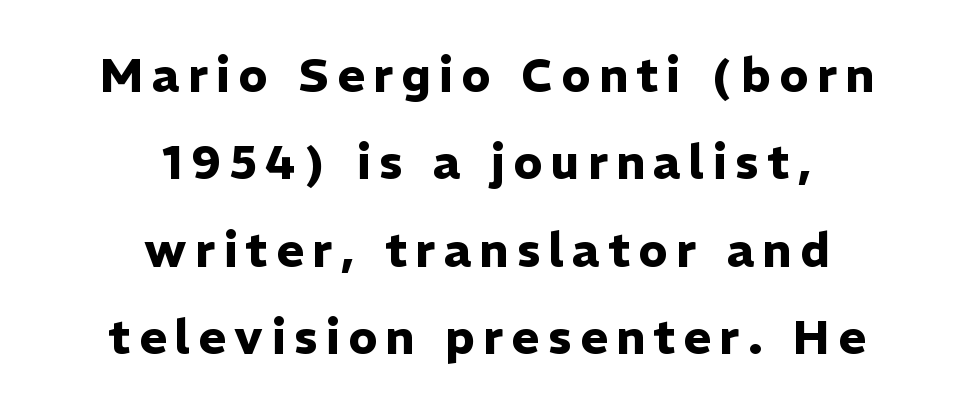
{"serif": "no", "italic": "no", "bold": "yes", "weight": "heavy", "width": "normal", "stroke_contrast": "low", "x_height": "medium", "monospaced": "no", "underline": "no", "align": "center", "line_spacing_ratio": 1.86, "glyph_px": 47}
